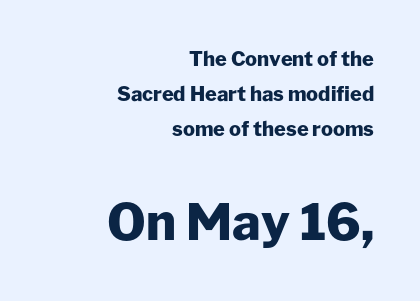
The image shows 50 px heavy sans-serif type, upright; set right-aligned, line spacing 1.75x, normal letter spacing, not underlined; the second (bottom) block is 2.5x larger; low stroke contrast and a medium x-height.
